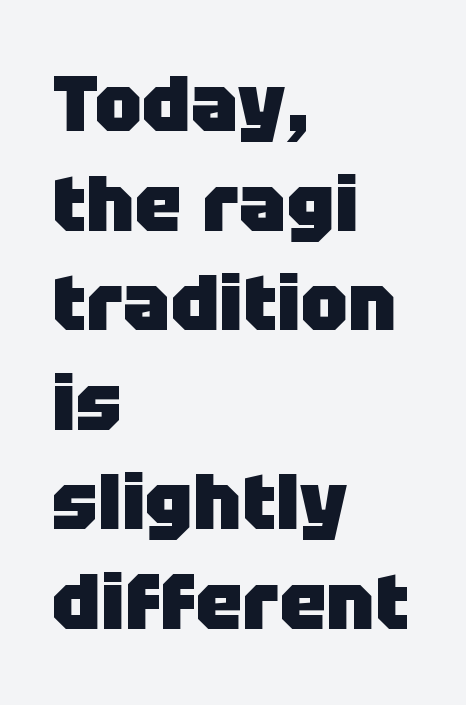
Q: Is the text bold? A: Yes.
Q: Is the text italic (slanted)? A: No, it is upright.
Q: Is the typeface a serif or a sans-serif typeface? A: Sans-serif.
Q: Is the text underlined? A: No.
Q: How is the paragraph aligned? A: Left-aligned.
Q: Is the spacing between letters normal or unusually wide? A: Normal.
Q: Is the spacing between lines tight, normal or loose? A: Normal.
Q: Width (condensed, normal, or wide)? A: Normal.
Q: Stroke contrast? A: Low.
Q: x-height? A: Large.
Q: Monospaced? A: No.
